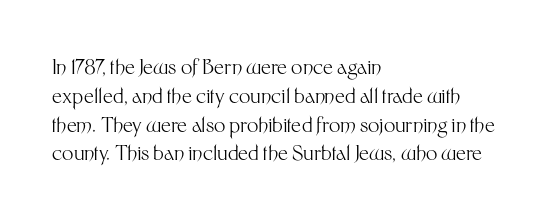
The image shows 20 px text type, upright; set left-aligned, normal line spacing (1.44x), normal letter spacing, not underlined.
